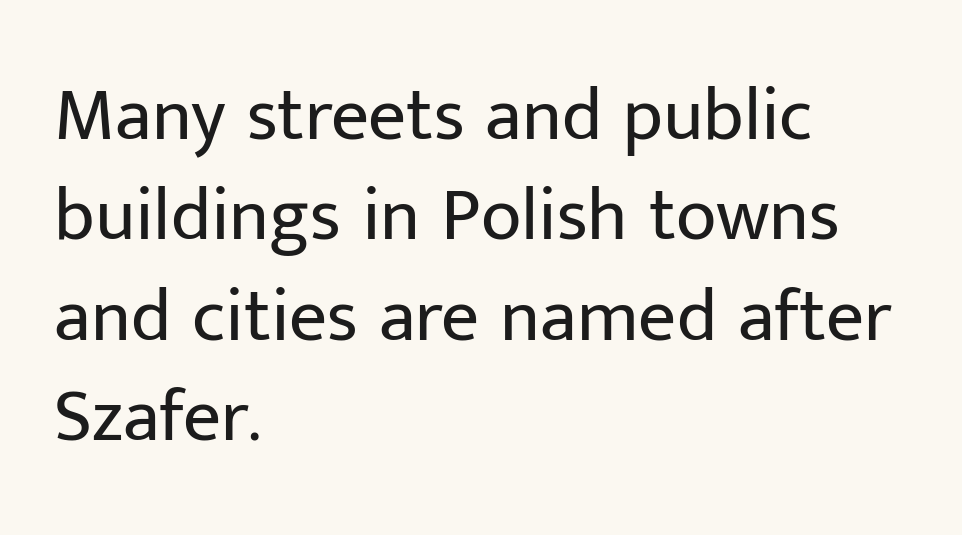
The image shows 75 px regular-weight sans-serif type, upright; set left-aligned, normal line spacing (1.34x), normal letter spacing, not underlined; low stroke contrast and a medium x-height.
